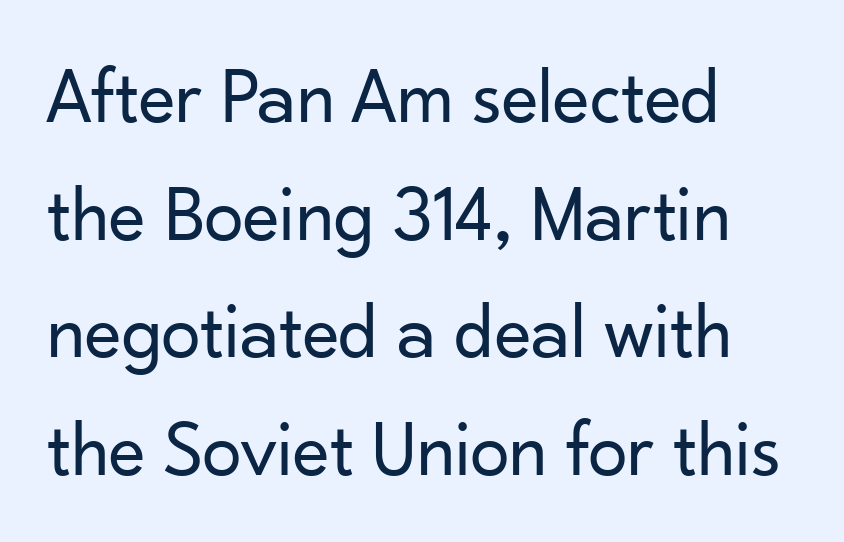
{"serif": "no", "italic": "no", "bold": "no", "weight": "regular", "width": "normal", "stroke_contrast": "low", "x_height": "small", "monospaced": "no", "underline": "no", "align": "left", "line_spacing": "normal", "line_spacing_ratio": 1.49, "letter_spacing": "normal", "letter_spacing_em": 0.0, "glyph_px": 79}
